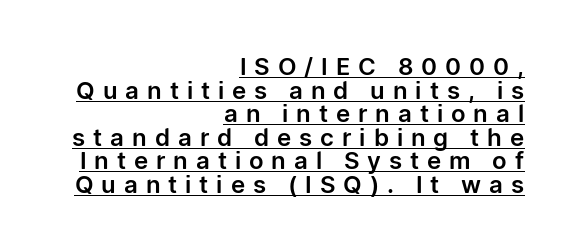
The image shows 24 px text type, upright; set right-aligned, tight line spacing (0.98x), unusually wide letter spacing (+0.33 em), underlined.
